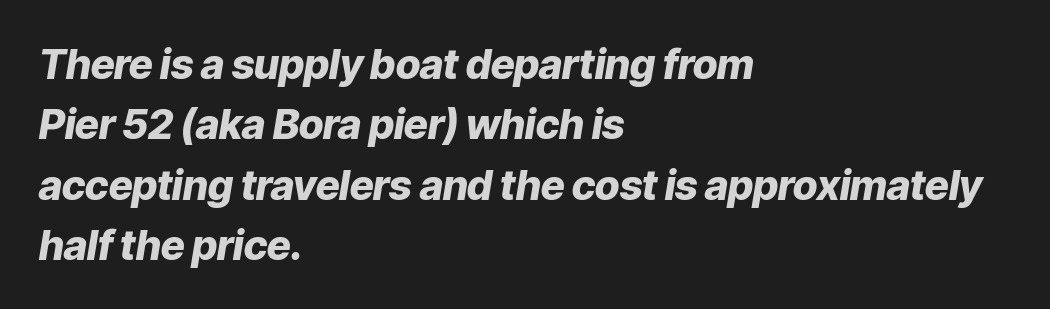
The image shows 41 px heavy type, italic (leaning right); set left-aligned, normal line spacing (1.47x), normal letter spacing, not underlined; low stroke contrast and a medium x-height.
